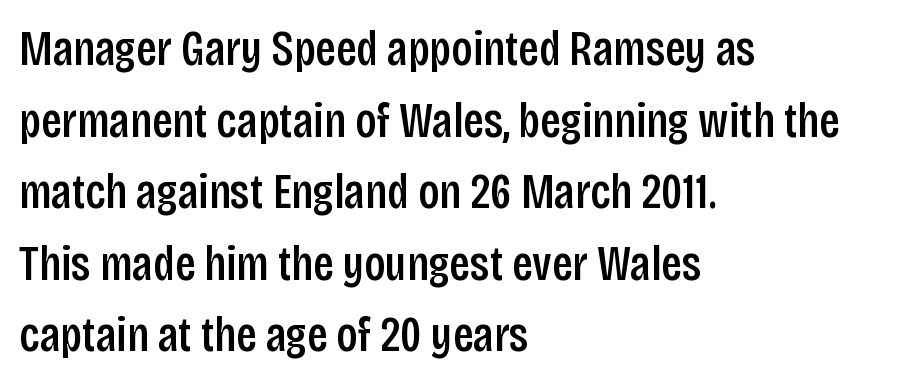
The image shows 49 px condensed sans-serif type, upright; set left-aligned, normal line spacing (1.46x), normal letter spacing, not underlined; low stroke contrast and a large x-height.
